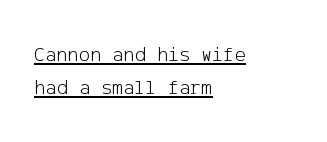
Think standard paragraph weight, or any step lighter than that. The typography opts for an upright posture over an oblique one. The rag falls on the right side of this text block. The face used here appears with an underline applied. Leading: standard. Here the glyphs are tracked normally, forming tight word shapes.
